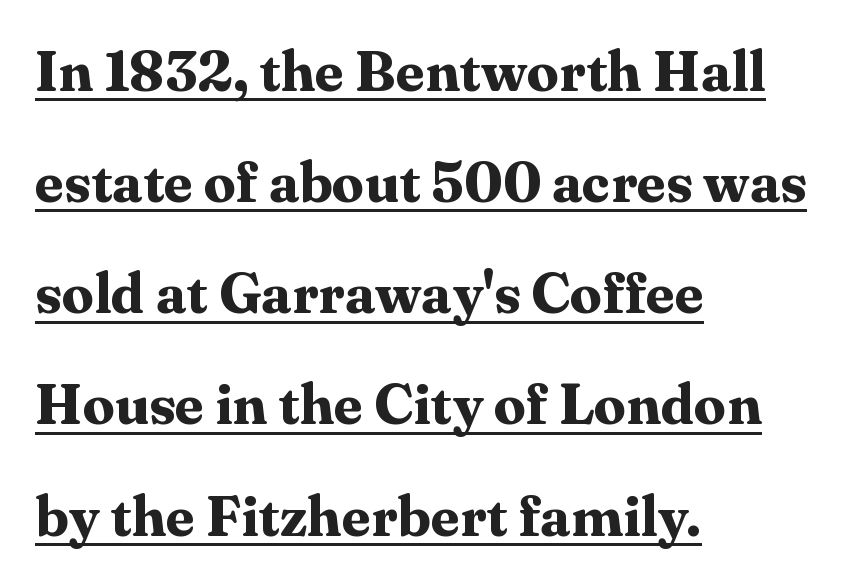
The gaps between neighbouring characters are ordinary and unremarkable. Regarding serifs, this sample has them. The lines in this sample share a left origin and differ only in where they stop. If you drew a line through each stem, it would be perfectly vertical.
